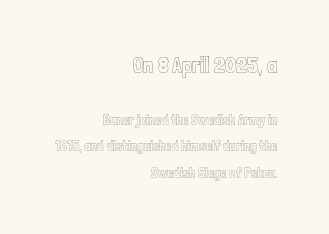
The image shows 22 px text type, upright; set right-aligned, line spacing 1.88x, normal letter spacing, not underlined; the first (top) block is 1.57x larger.
